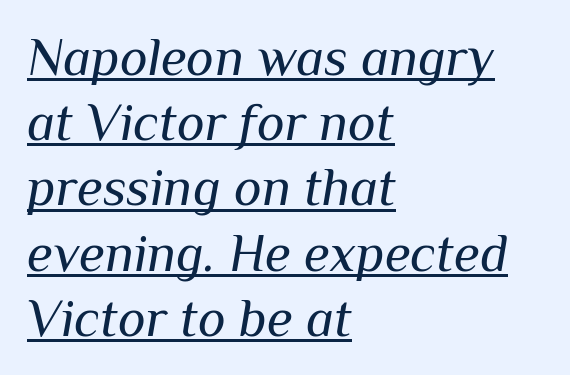
Q: Is the text bold? A: No.
Q: Is the text italic (slanted)? A: Yes, it leans right by about 10 degrees.
Q: Is the text underlined? A: Yes.
Q: How is the paragraph aligned? A: Left-aligned.
Q: Is the spacing between letters normal or unusually wide? A: Normal.
Q: Width (condensed, normal, or wide)? A: Normal.
Q: Stroke contrast? A: Medium.
Q: x-height? A: Medium.
Q: Monospaced? A: No.
